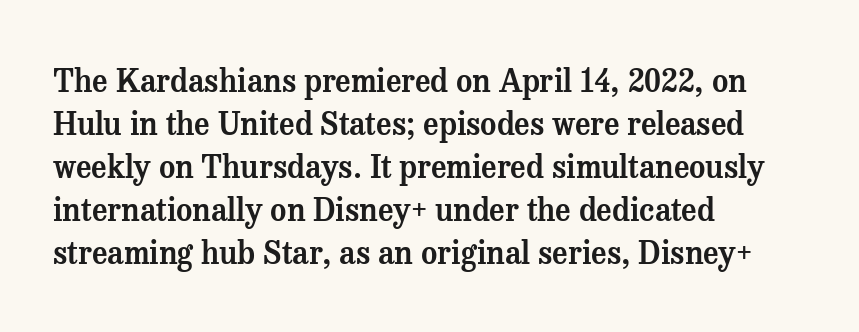
The passage shown is typed in a proportional face where columns would drift. Glyph-to-glyph distance matches everyday printed text. Observe the serifs anchoring each vertical stroke in this sample. Is there much room between lines? A standard amount, neither cramped nor airy.
